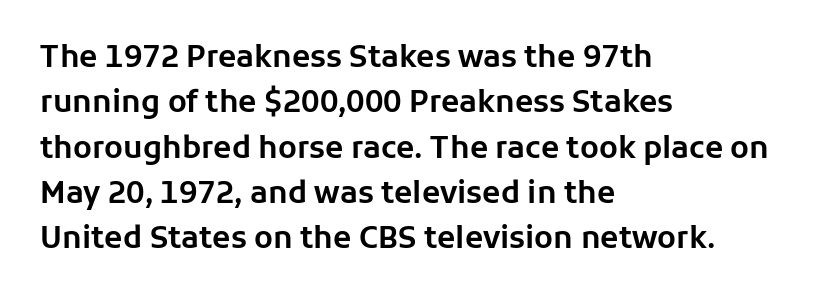
Rows of type keep a routine distance in the vertical direction. The letters stand straight up with perfectly vertical stems. The passage is arranged the way most books set body copy — flush left. A typesetter would call this proportional, since set widths differ per character. A typesetter would call this zero additional tracking.
